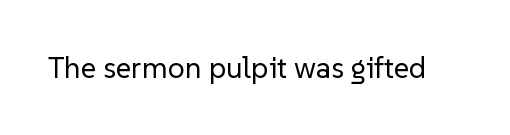
The image shows 30 px regular-weight sans-serif type, upright; set normal letter spacing, not underlined; low stroke contrast and a medium x-height.
